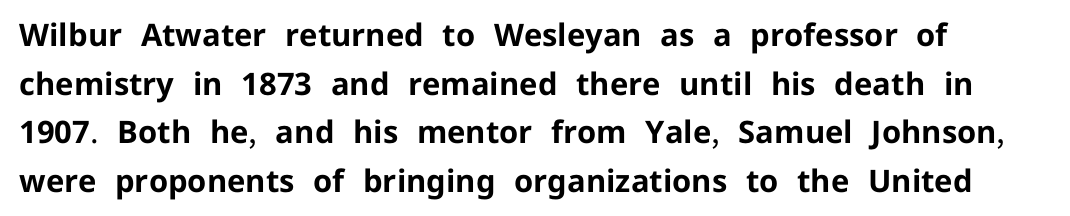
Decoration check: the copy has no underline. The face used here is proportionally spaced, like ordinary book or web type. The paragraph shown leans on its left margin. In terms of letterspacing, this is plain default setting. Leading matches the norm, producing a regular column. Unlike a traditional serif, this face leaves its strokes unadorned.
